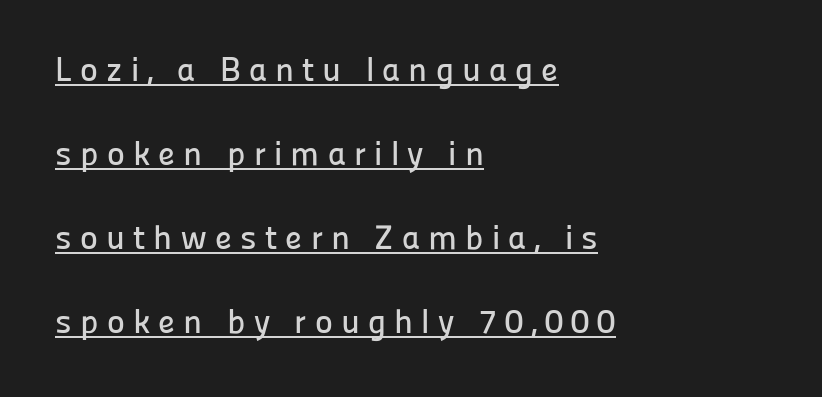
{"serif": "no", "italic": "no", "width": "normal", "stroke_contrast": "low", "x_height": "medium", "monospaced": "no", "underline": "yes", "align": "left", "line_spacing": "loose", "line_spacing_ratio": 2.47, "letter_spacing": "wide", "letter_spacing_em": 0.24, "glyph_px": 34}
